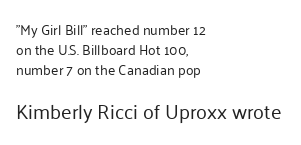
The image shows 20 px text type, upright; set left-aligned, normal line spacing (1.42x), normal letter spacing, not underlined; the second (bottom) block is 1.43x larger.
